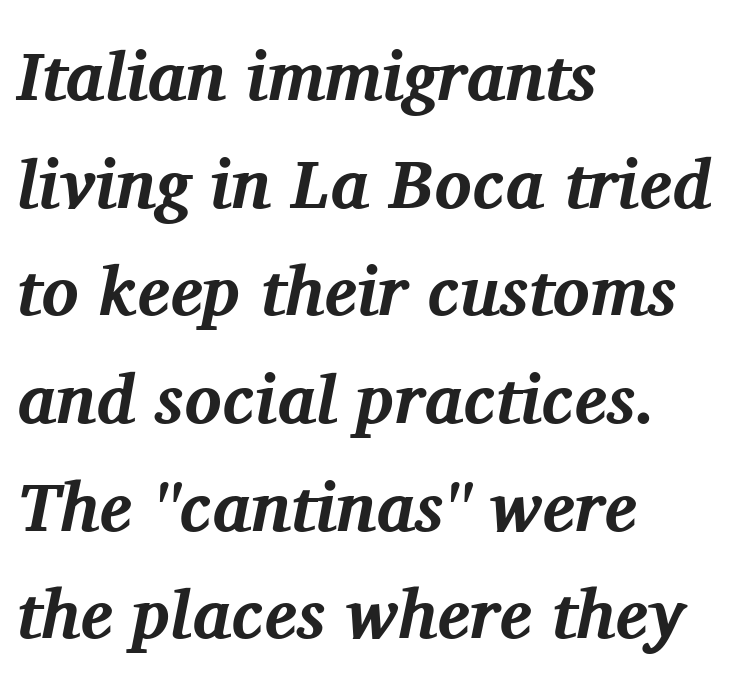
Q: Is the text bold? A: Yes.
Q: Is the text italic (slanted)? A: Yes, it leans right by about 11 degrees.
Q: Is the typeface a serif or a sans-serif typeface? A: Serif.
Q: Is the text underlined? A: No.
Q: How is the paragraph aligned? A: Left-aligned.
Q: Is the spacing between letters normal or unusually wide? A: Normal.
Q: Is the spacing between lines tight, normal or loose? A: Normal.
Q: Width (condensed, normal, or wide)? A: Normal.
Q: Stroke contrast? A: Medium.
Q: x-height? A: Medium.
Q: Monospaced? A: No.
